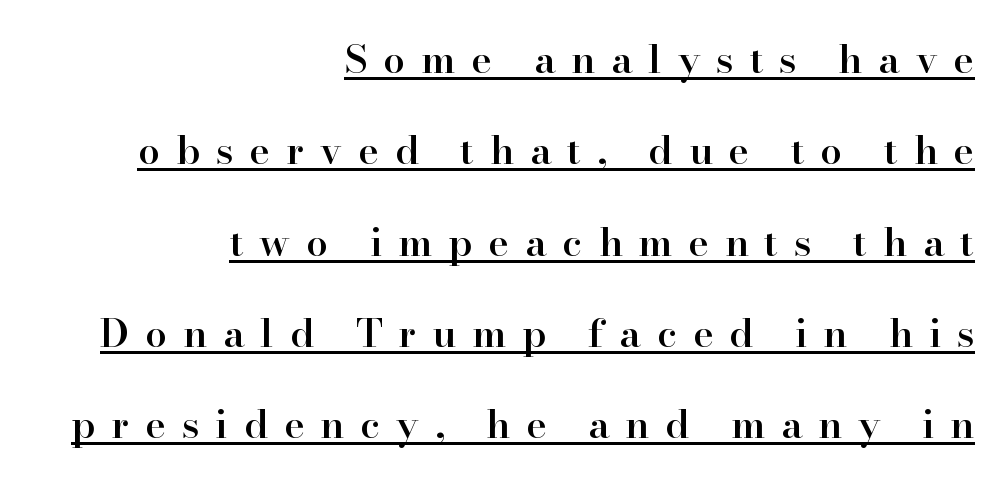
Q: Is the text bold? A: Semi-bold.
Q: Is the text italic (slanted)? A: No, it is upright.
Q: Is the typeface a serif or a sans-serif typeface? A: Serif.
Q: Is the text underlined? A: Yes.
Q: How is the paragraph aligned? A: Right-aligned.
Q: Is the spacing between letters normal or unusually wide? A: Unusually wide.
Q: Is the spacing between lines tight, normal or loose? A: Loose.
Q: Width (condensed, normal, or wide)? A: Normal.
Q: Stroke contrast? A: High.
Q: x-height? A: Small.
Q: Monospaced? A: No.
